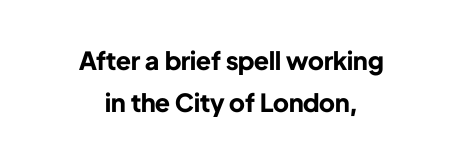
Q: Is the text bold? A: Yes.
Q: Is the text italic (slanted)? A: No, it is upright.
Q: Is the text underlined? A: No.
Q: How is the paragraph aligned? A: Centered.
Q: Is the spacing between letters normal or unusually wide? A: Normal.
Q: Is the spacing between lines tight, normal or loose? A: Normal.
